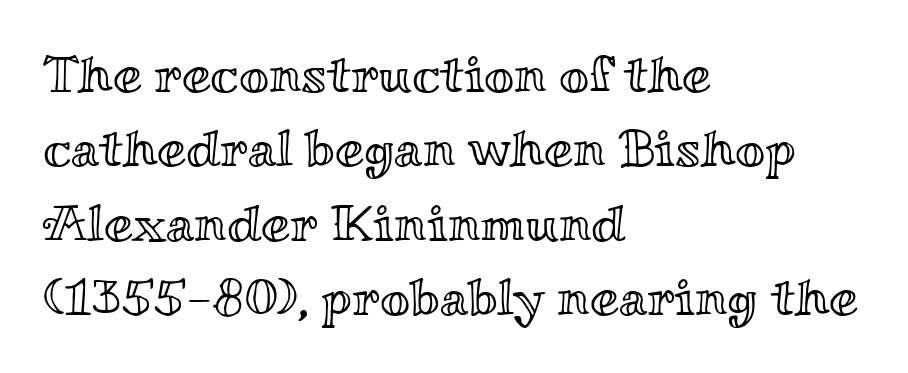
Q: Is the text italic (slanted)? A: No, it is upright.
Q: Is the text underlined? A: No.
Q: How is the paragraph aligned? A: Left-aligned.
Q: Is the spacing between letters normal or unusually wide? A: Normal.
Q: Is the spacing between lines tight, normal or loose? A: Normal.
Q: Width (condensed, normal, or wide)? A: Wide.
Q: x-height? A: Small.
Q: Monospaced? A: No.
